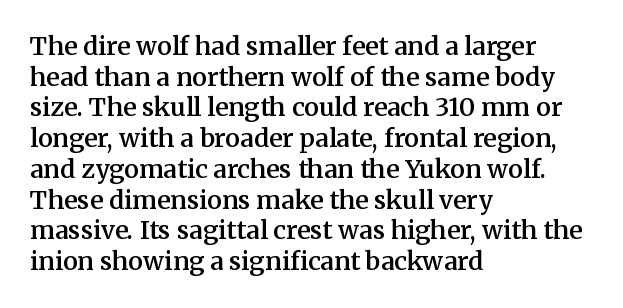
The image shows 25 px text type, upright; set left-aligned, line spacing 1.23x, normal letter spacing, not underlined.
